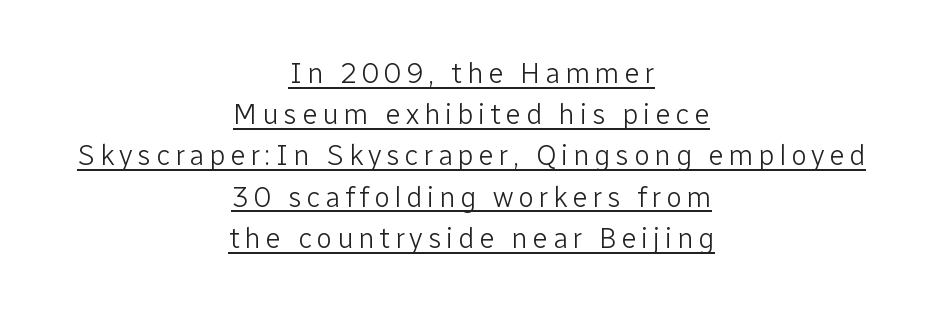
A typesetter would call this proportional, since set widths differ per character. Posture: straight, roman, zero tilt. Check where the strokes stop: nothing finishes them off — pure sans. The glyphs are accompanied by a horizontal stroke just below them.
